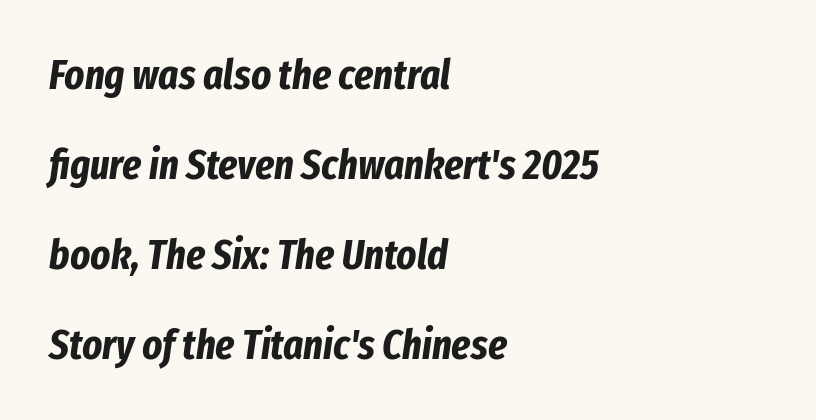
{"italic": "yes", "lean": "right", "slant_degrees": 8, "bold": "yes", "weight": "bold", "width": "condensed", "stroke_contrast": "low", "x_height": "medium", "monospaced": "no", "underline": "no", "align": "left", "line_spacing": "loose", "line_spacing_ratio": 2.14, "letter_spacing": "normal", "letter_spacing_em": 0.0, "glyph_px": 42}
